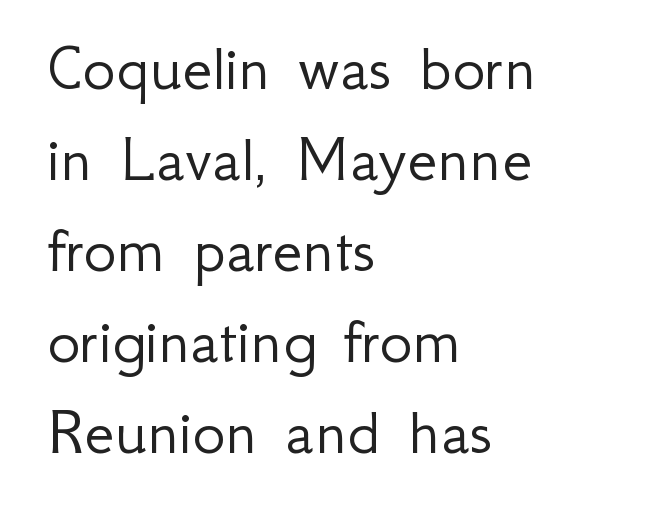
{"serif": "no", "italic": "no", "bold": "no", "weight": "light", "width": "normal", "stroke_contrast": "low", "x_height": "small", "monospaced": "no", "underline": "no", "align": "left", "line_spacing": "normal", "line_spacing_ratio": 1.32, "letter_spacing": "normal", "letter_spacing_em": 0.0, "glyph_px": 69}
